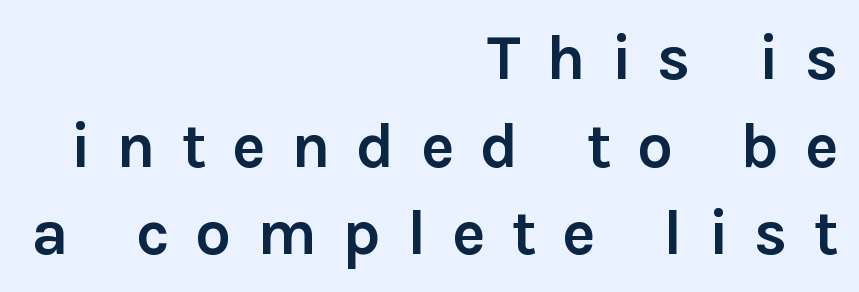
Check under the words: just untouched page. If you measured baseline to baseline, you'd find a middling distance. Chunky letters — that's bold for sure. The rendering anchors every line to the right-hand side.
